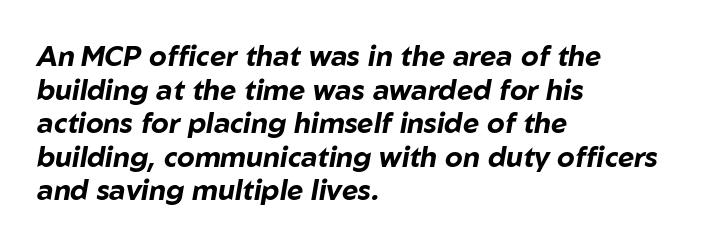
Q: Is the text bold? A: Yes.
Q: Is the text italic (slanted)? A: Yes, it leans right by about 10 degrees.
Q: Is the text underlined? A: No.
Q: How is the paragraph aligned? A: Left-aligned.
Q: Is the spacing between letters normal or unusually wide? A: Normal.
Q: Width (condensed, normal, or wide)? A: Normal.
Q: Stroke contrast? A: Low.
Q: x-height? A: Medium.
Q: Monospaced? A: No.
